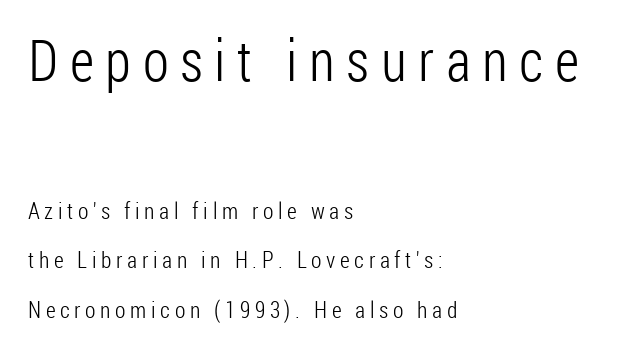
{"serif": "no", "italic": "no", "bold": "no", "weight": "light", "width": "condensed", "stroke_contrast": "low", "x_height": "medium", "monospaced": "no", "underline": "no", "align": "left", "line_spacing": "loose", "line_spacing_ratio": 2.16, "letter_spacing": "wide", "letter_spacing_em": 0.2, "larger_block": "first", "size_ratio": 2.48, "glyph_px": 57}
